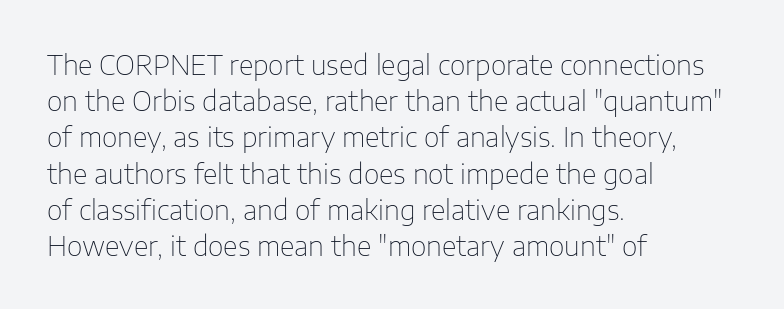
{"italic": "no", "bold": "no", "underline": "no", "align": "left", "line_spacing": "normal", "line_spacing_ratio": 1.34, "letter_spacing": "normal", "letter_spacing_em": 0.0, "glyph_px": 27}
